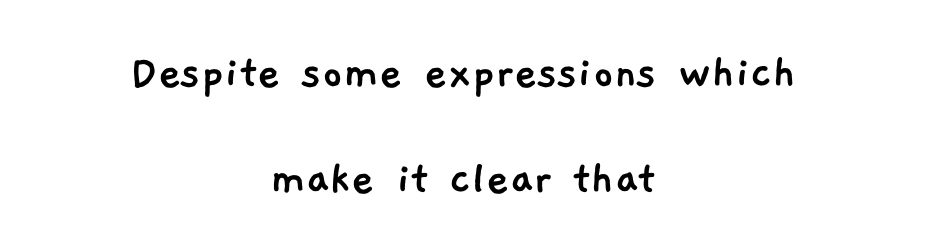
Note the varied advance widths — an 'i' is clearly narrower than an 'm'. Interline gaps are noticeably wide in this sample. The horizontal fit of the characters is conventional and even. Anything drawn beneath the words? Only blank space. Caption: multi-line text, centered on the measure. Serif or sans? Sans — the stroke terminals are bare.
